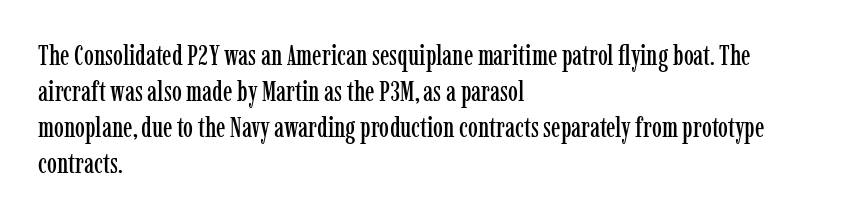
Vertical strokes here are truly vertical. Descenders hang freely into open space. Leading matches the norm, producing a regular column. The passage is arranged the way most books set body copy — flush left. Look at the tracking — it's just the regular setting, nothing added. The designer went with a serif here, giving each stem small feet.
